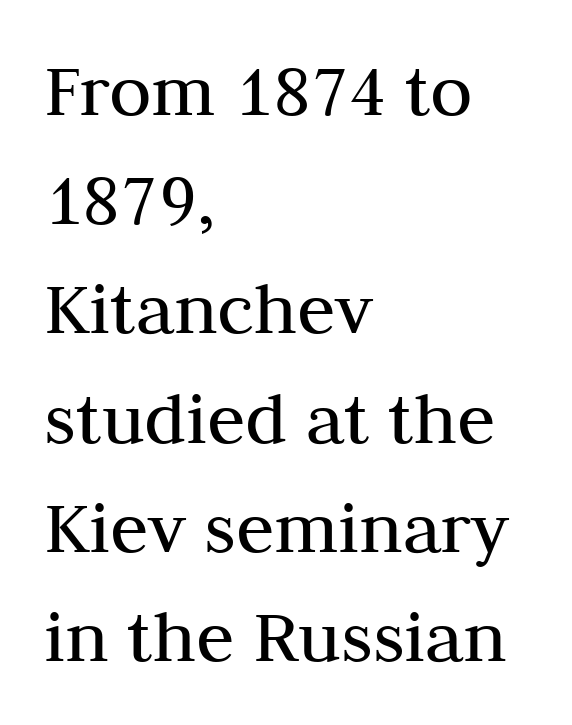
Unbolded letterforms with no extra heft. Compared with typical paragraphs, the rows here are spaced about the same. The face used here is proportionally spaced, like ordinary book or web type. Observe the serifs anchoring each vertical stroke in this sample.
